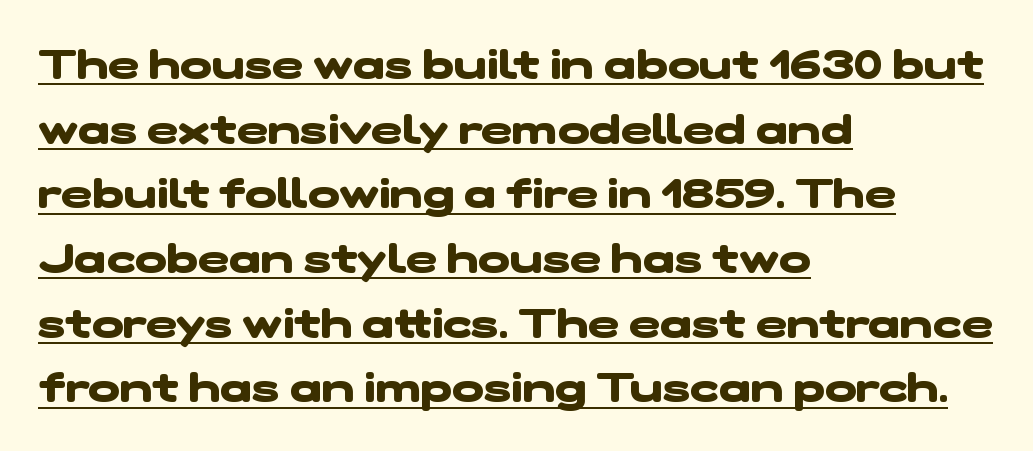
The face used here is a sans, in the tradition of grotesques and geometrics. Tracking value appears to be zero — textbook default spacing. Students, observe: this is what conventionally led text looks like. Its strokes are broad and dark, the hallmark of bold type. The typesetter has applied underlining to the passage shown.
